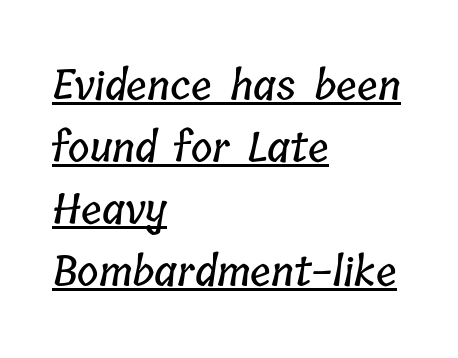
{"width": "condensed", "stroke_contrast": "low", "x_height": "medium", "monospaced": "no", "underline": "yes", "align": "left", "line_spacing": "normal", "line_spacing_ratio": 1.51, "letter_spacing": "normal", "letter_spacing_em": 0.0, "glyph_px": 41}
